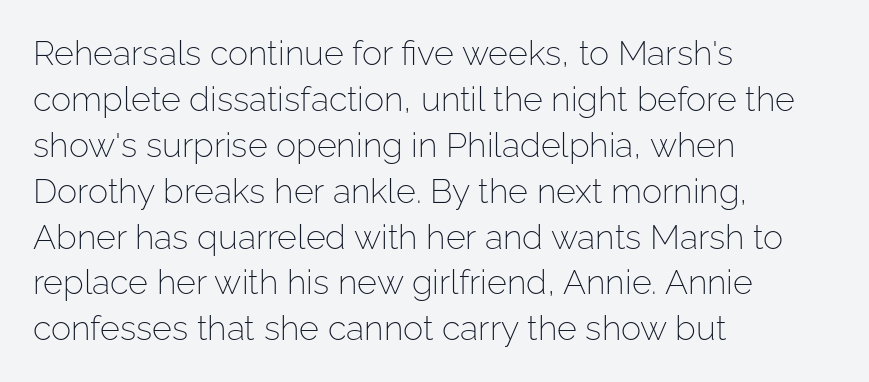
Q: Is the text bold? A: No.
Q: Is the text italic (slanted)? A: No, it is upright.
Q: Is the typeface a serif or a sans-serif typeface? A: Sans-serif.
Q: Is the text underlined? A: No.
Q: How is the paragraph aligned? A: Left-aligned.
Q: Is the spacing between letters normal or unusually wide? A: Normal.
Q: Is the spacing between lines tight, normal or loose? A: Normal.
Q: Width (condensed, normal, or wide)? A: Normal.
Q: Stroke contrast? A: Low.
Q: x-height? A: Medium.
Q: Monospaced? A: No.
